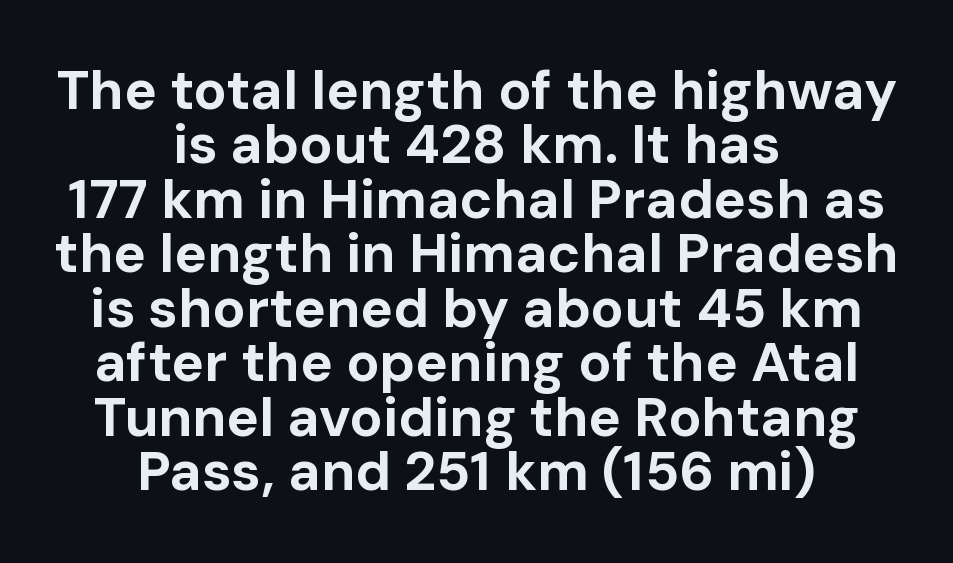
The image shows 55 px bold sans-serif type, upright; set centered, tight line spacing (0.99x), normal letter spacing, not underlined; low stroke contrast and a medium x-height.
